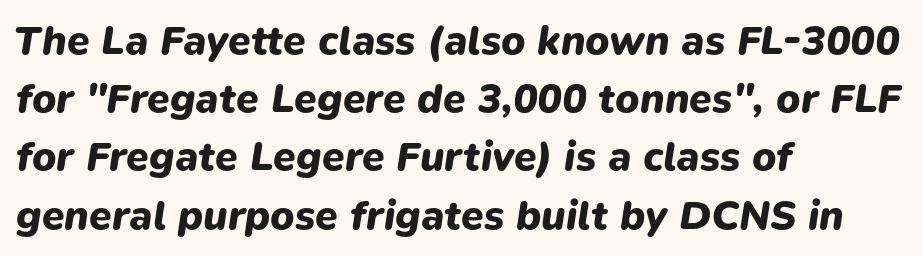
{"italic": "yes", "lean": "right", "slant_degrees": 9, "bold": "yes", "weight": "heavy", "width": "normal", "stroke_contrast": "low", "x_height": "medium", "monospaced": "no", "underline": "no", "align": "left", "line_spacing": "normal", "line_spacing_ratio": 1.42, "letter_spacing": "normal", "letter_spacing_em": 0.0, "glyph_px": 41}
